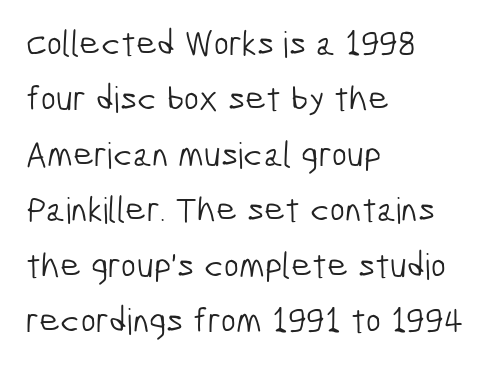
The strokes are not fattened; the text isn't bold. Spacing verdict: proportional, widths tailored to each character. This sample uses plain, unmodified letter spacing. Rows of type keep a routine distance in the vertical direction. Reading down the block, your eye returns to a fixed left position each line. Check the space under the baseline: it is left empty.
